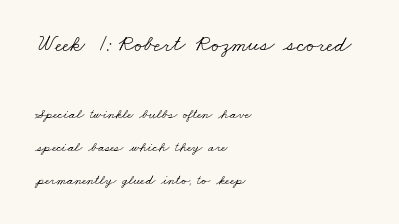
The image shows 23 px text type; set left-aligned, loose line spacing (2.36x), normal letter spacing, not underlined; the first (top) block is 1.64x larger.
